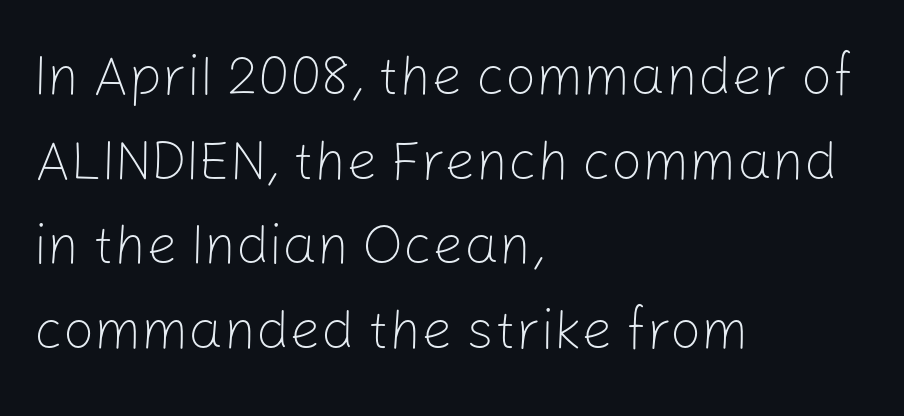
Q: Is the text bold? A: No.
Q: Is the text italic (slanted)? A: No, it is upright.
Q: Is the typeface a serif or a sans-serif typeface? A: Sans-serif.
Q: Is the text underlined? A: No.
Q: How is the paragraph aligned? A: Left-aligned.
Q: Is the spacing between letters normal or unusually wide? A: Normal.
Q: Is the spacing between lines tight, normal or loose? A: Normal.
Q: Width (condensed, normal, or wide)? A: Normal.
Q: Stroke contrast? A: Low.
Q: x-height? A: Medium.
Q: Monospaced? A: No.
